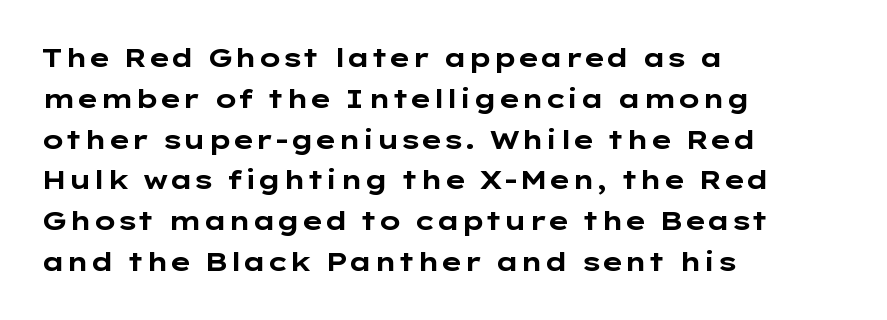
Q: Is the text bold? A: Yes.
Q: Is the text italic (slanted)? A: No, it is upright.
Q: Is the text underlined? A: No.
Q: How is the paragraph aligned? A: Left-aligned.
Q: Is the spacing between letters normal or unusually wide? A: Normal.
Q: Is the spacing between lines tight, normal or loose? A: Normal.
